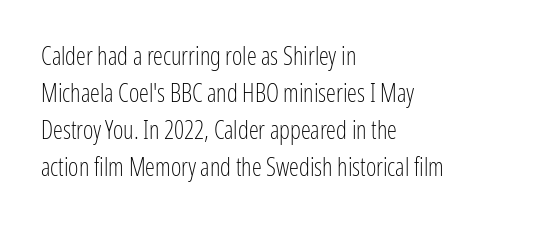
Q: Is the text bold? A: No.
Q: Is the text italic (slanted)? A: No, it is upright.
Q: Is the text underlined? A: No.
Q: How is the paragraph aligned? A: Left-aligned.
Q: Is the spacing between letters normal or unusually wide? A: Normal.
Q: Is the spacing between lines tight, normal or loose? A: Normal.
